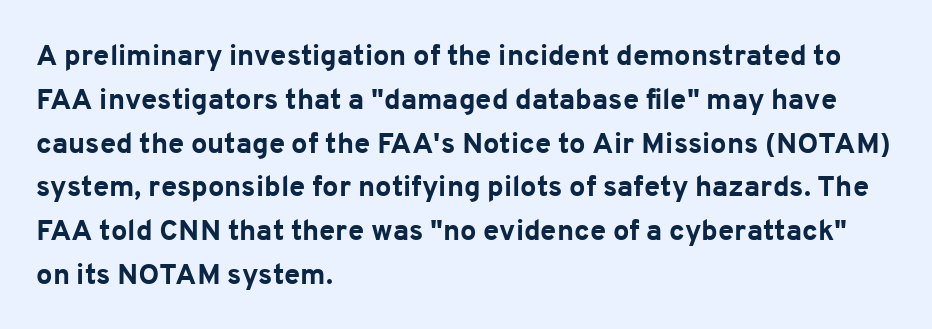
{"serif": "no", "italic": "no", "bold": "yes", "weight": "bold", "width": "normal", "stroke_contrast": "low", "x_height": "medium", "monospaced": "no", "underline": "no", "align": "left", "line_spacing": "normal", "line_spacing_ratio": 1.51, "letter_spacing": "normal", "letter_spacing_em": 0.0, "glyph_px": 29}
